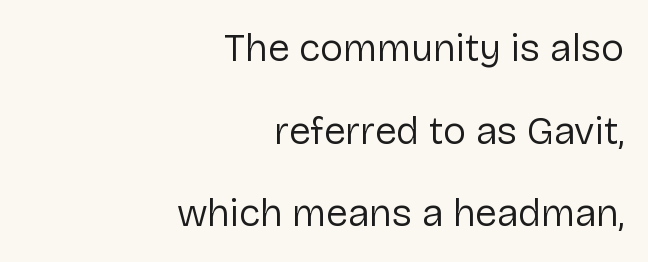
Q: Is the text bold? A: No.
Q: Is the text italic (slanted)? A: No, it is upright.
Q: Is the typeface a serif or a sans-serif typeface? A: Sans-serif.
Q: Is the text underlined? A: No.
Q: How is the paragraph aligned? A: Right-aligned.
Q: Is the spacing between letters normal or unusually wide? A: Normal.
Q: Is the spacing between lines tight, normal or loose? A: Loose.
Q: Width (condensed, normal, or wide)? A: Normal.
Q: Stroke contrast? A: Low.
Q: x-height? A: Medium.
Q: Monospaced? A: No.
